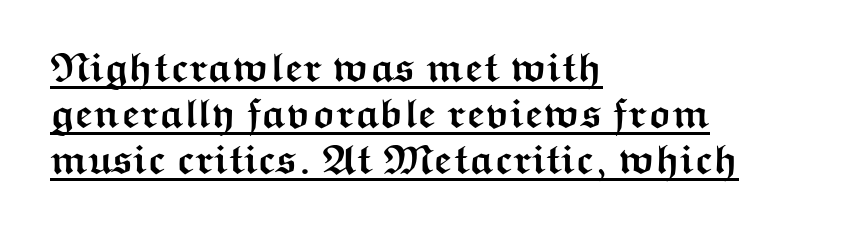
{"serif": "no", "italic": "no", "bold": "yes", "weight": "semibold", "width": "wide", "stroke_contrast": "medium", "x_height": "medium", "monospaced": "no", "underline": "yes", "align": "left", "line_spacing": "tight", "line_spacing_ratio": 1.12, "letter_spacing": "normal", "letter_spacing_em": 0.0, "glyph_px": 41}
